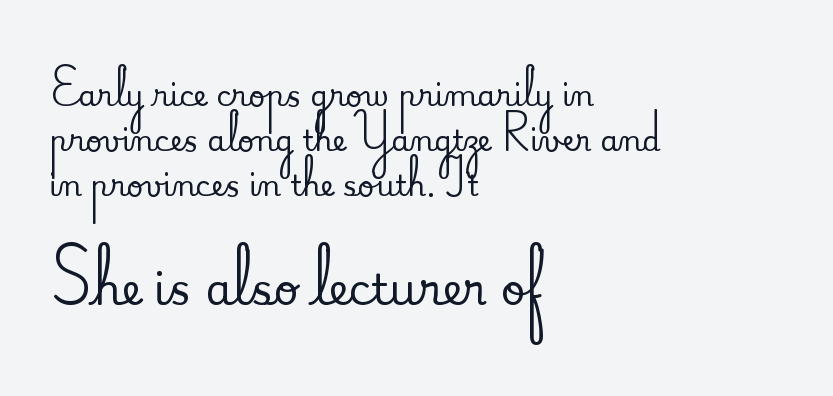
Reading top to bottom, the characters get bigger at the block break. Students, observe: this is what conventionally led text looks like. Designer's note — italics off, roman on. The passage shown is typed in a proportional face where columns would drift. Are there feet on the stems? There are — it's a serif. Does the copy run flush right? No — it runs flush left.
